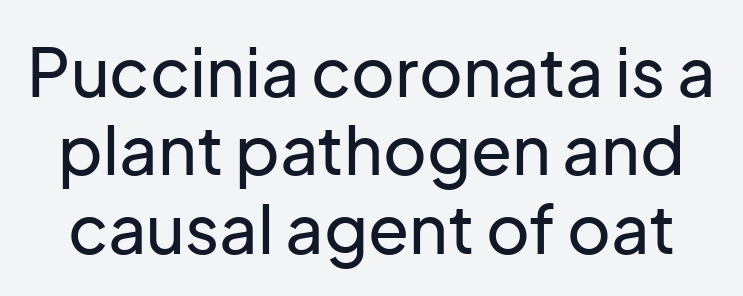
{"serif": "no", "italic": "no", "width": "normal", "stroke_contrast": "low", "x_height": "medium", "monospaced": "no", "underline": "no", "line_spacing_ratio": 1.17, "letter_spacing": "normal", "letter_spacing_em": 0.0, "glyph_px": 67}
